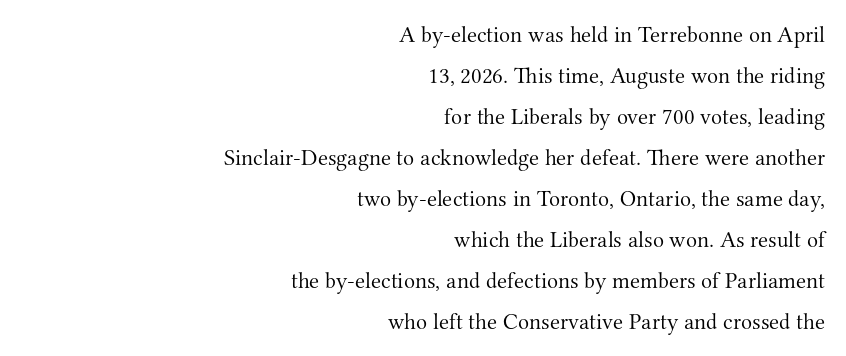
Q: Is the text bold? A: No.
Q: Is the text italic (slanted)? A: No, it is upright.
Q: Is the text underlined? A: No.
Q: How is the paragraph aligned? A: Right-aligned.
Q: Is the spacing between letters normal or unusually wide? A: Normal.
